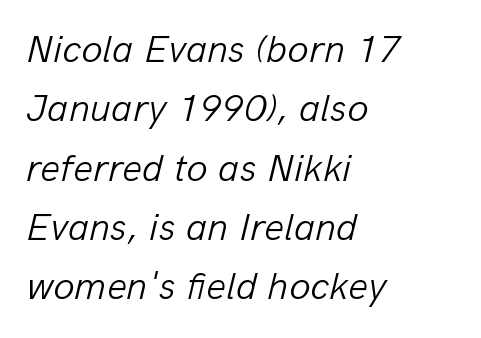
{"italic": "yes", "lean": "right", "slant_degrees": 13, "bold": "no", "weight": "light", "width": "normal", "stroke_contrast": "low", "x_height": "medium", "monospaced": "no", "underline": "no", "align": "left", "line_spacing": "normal", "line_spacing_ratio": 1.52, "letter_spacing": "normal", "letter_spacing_em": 0.0, "glyph_px": 39}
